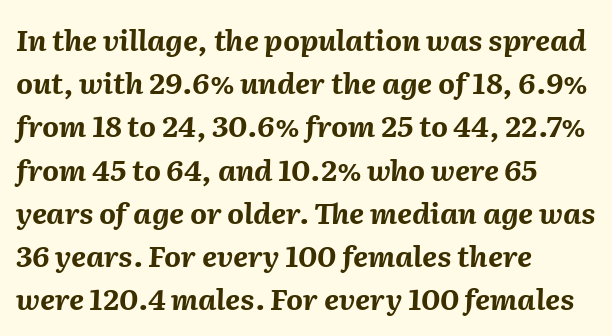
Q: Is the text bold? A: Yes.
Q: Is the text italic (slanted)? A: Yes, it leans right by about 2 degrees.
Q: Is the text underlined? A: No.
Q: How is the paragraph aligned? A: Left-aligned.
Q: Is the spacing between letters normal or unusually wide? A: Normal.
Q: Is the spacing between lines tight, normal or loose? A: Normal.
Q: Width (condensed, normal, or wide)? A: Normal.
Q: Stroke contrast? A: Medium.
Q: x-height? A: Medium.
Q: Monospaced? A: No.
